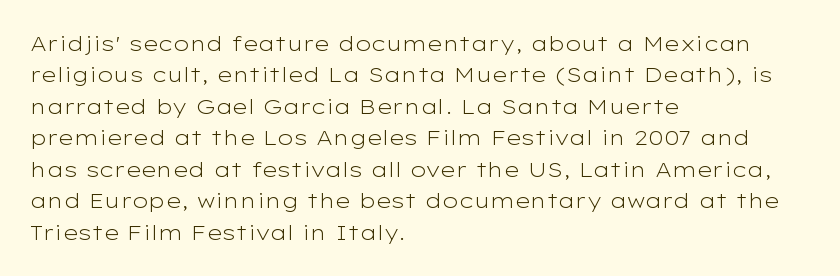
Q: Is the text bold? A: No.
Q: Is the text italic (slanted)? A: No, it is upright.
Q: Is the text underlined? A: No.
Q: How is the paragraph aligned? A: Left-aligned.
Q: Is the spacing between letters normal or unusually wide? A: Normal.
Q: Is the spacing between lines tight, normal or loose? A: Normal.
